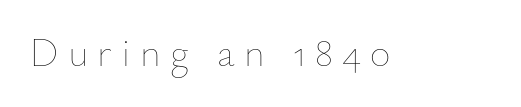
The image shows 40 px thin type, upright; set unusually wide letter spacing (+0.23 em), not underlined; low stroke contrast and a small x-height.
